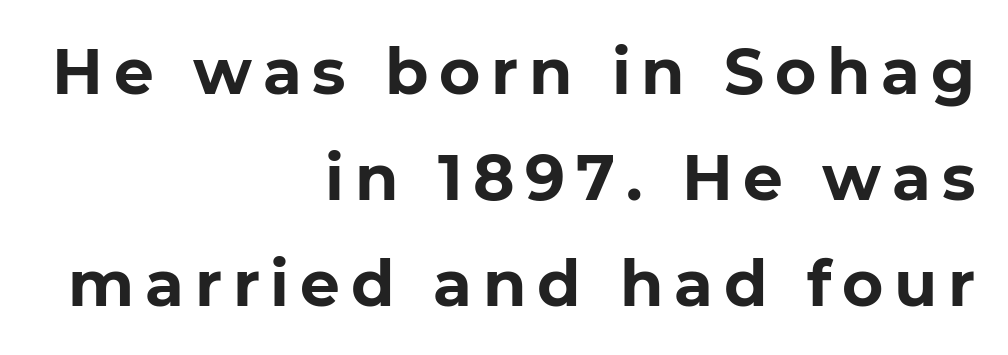
The image shows 63 px bold sans-serif type, upright; set right-aligned, normal line spacing (1.68x), not underlined; low stroke contrast and a medium x-height.
